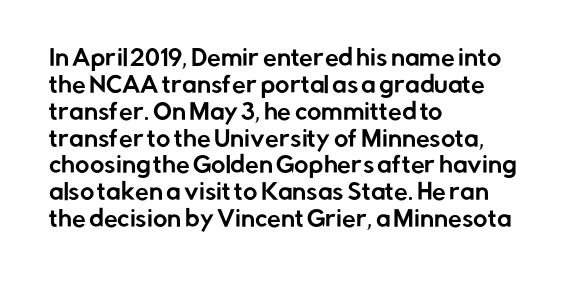
Is the block centered? No — it sits flush against the left margin. Beneath every word, the page is bare. What stands out about the letter spacing? Nothing — it is the standard amount. The lettering stays uniformly vertical, giving the passage a roman look.
